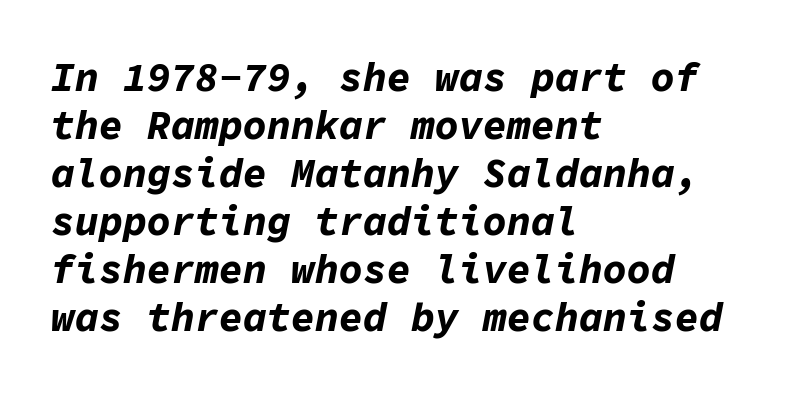
This is oblique type, the kind used for emphasis or titles. These lines are rendered in a fixed-pitch font. Typeset ragged right — the left edge is the straight one. Lines of text with bare space underneath. Each glyph is drawn with heavy, bold strokes.
